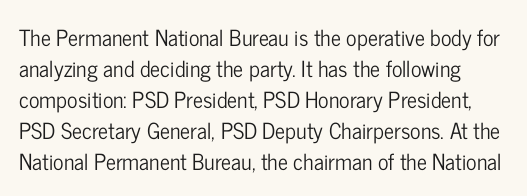
{"italic": "no", "underline": "no", "line_spacing": "normal", "line_spacing_ratio": 1.41, "letter_spacing": "normal", "letter_spacing_em": 0.0, "glyph_px": 22}
